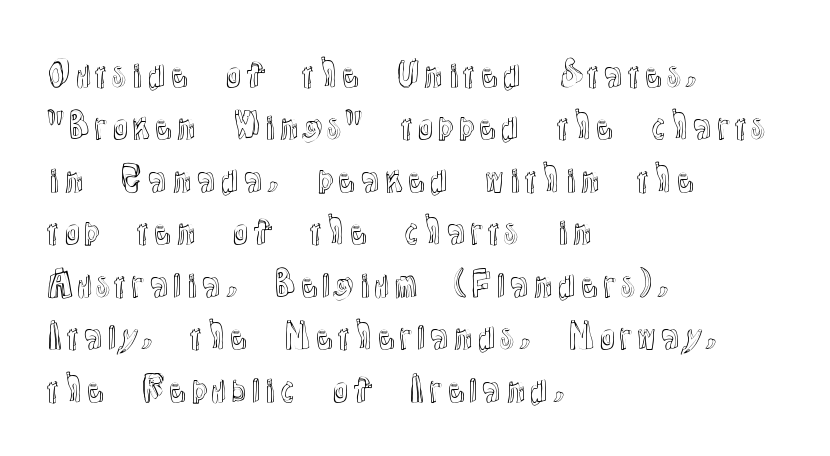
Q: Is the text italic (slanted)? A: No, it is upright.
Q: Is the text underlined? A: No.
Q: How is the paragraph aligned? A: Left-aligned.
Q: Is the spacing between letters normal or unusually wide? A: Normal.
Q: Is the spacing between lines tight, normal or loose? A: Normal.
Q: Width (condensed, normal, or wide)? A: Normal.
Q: x-height? A: Medium.
Q: Monospaced? A: No.
